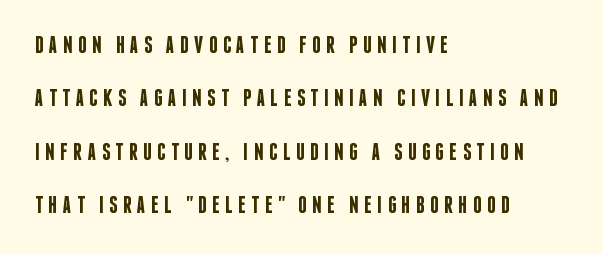
Q: Is the text bold? A: Semi-bold.
Q: Is the text italic (slanted)? A: No, it is upright.
Q: Is the text underlined? A: No.
Q: How is the paragraph aligned? A: Left-aligned.
Q: Is the spacing between letters normal or unusually wide? A: Unusually wide.
Q: Is the spacing between lines tight, normal or loose? A: Loose.
